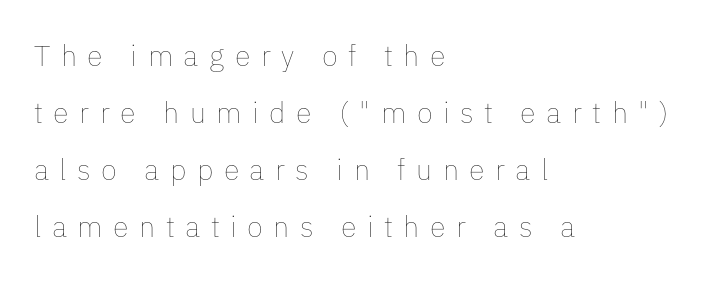
The image shows 29 px thin type, upright; set left-aligned, loose line spacing (1.97x), unusually wide letter spacing (+0.36 em), not underlined; low stroke contrast and a medium x-height.
